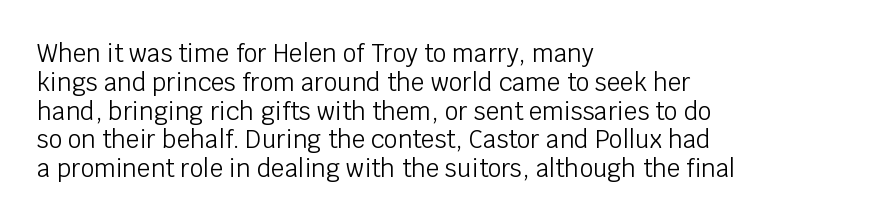
{"italic": "no", "bold": "no", "underline": "no", "align": "left", "line_spacing_ratio": 1.2, "letter_spacing": "normal", "letter_spacing_em": 0.0, "glyph_px": 24}
